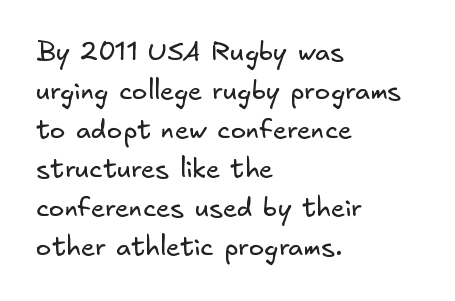
{"bold": "no", "underline": "no", "align": "left", "line_spacing": "normal", "line_spacing_ratio": 1.5, "letter_spacing": "normal", "letter_spacing_em": 0.0, "glyph_px": 26}
